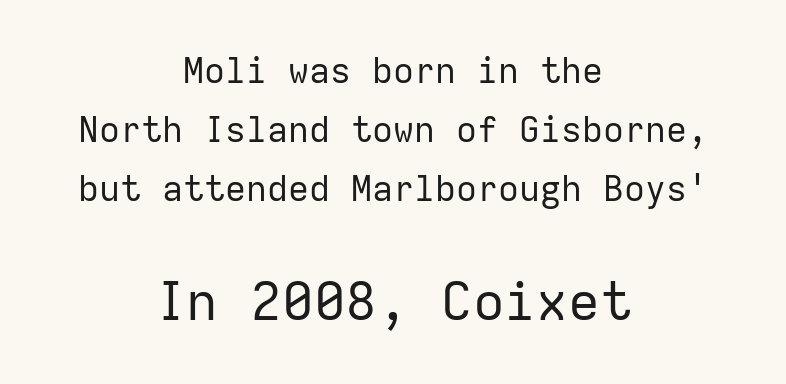
{"serif": "no", "italic": "no", "bold": "no", "weight": "regular", "width": "normal", "stroke_contrast": "low", "x_height": "medium", "monospaced": "yes", "underline": "no", "align": "center", "line_spacing": "normal", "line_spacing_ratio": 1.68, "letter_spacing": "normal", "letter_spacing_em": 0.0, "larger_block": "second", "size_ratio": 1.51, "glyph_px": 53}
